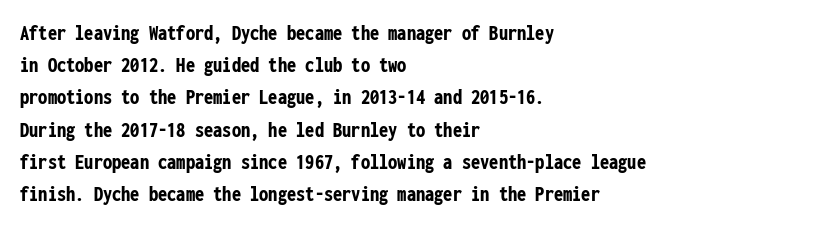
Q: Is the text bold? A: Yes.
Q: Is the text italic (slanted)? A: No, it is upright.
Q: Is the text underlined? A: No.
Q: How is the paragraph aligned? A: Left-aligned.
Q: Is the spacing between letters normal or unusually wide? A: Normal.
Q: Is the spacing between lines tight, normal or loose? A: Normal.
